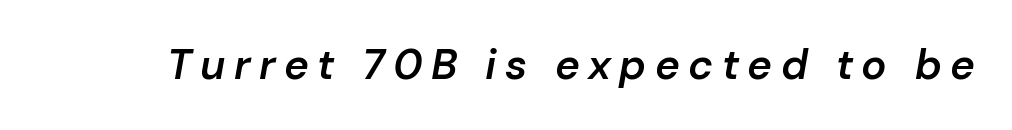
Each row of text sits above clean, open space. This sample uses an oblique cut, with every glyph tilted off the vertical. Students, note that the glyphs here are deliberately spaced far apart. You could not count columns in this text — the font is proportionally spaced. The face used here is a semibold: visibly heavier than regular, lighter than bold.
